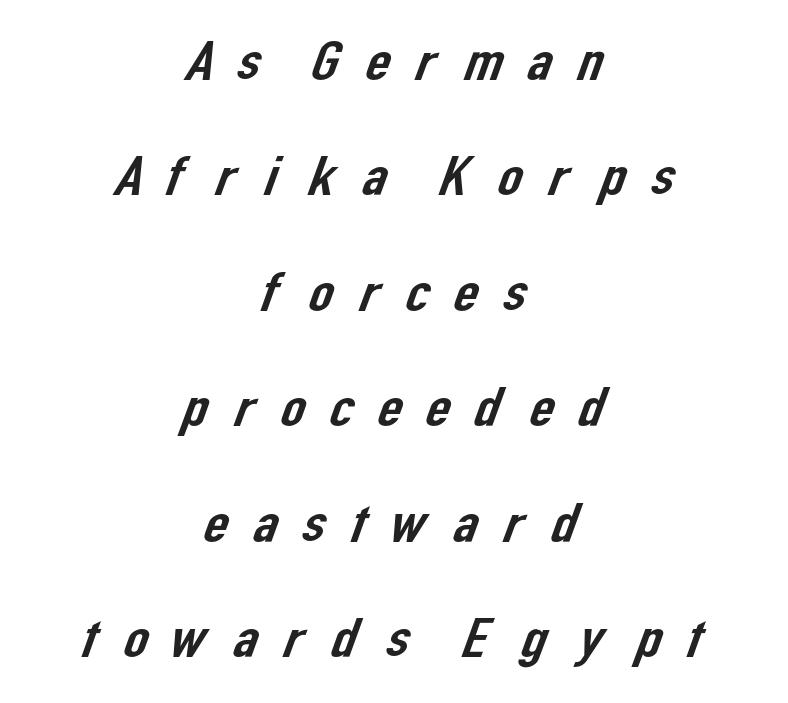
{"serif": "no", "width": "normal", "stroke_contrast": "low", "x_height": "medium", "monospaced": "no", "underline": "no", "align": "center", "line_spacing": "loose", "line_spacing_ratio": 2.1, "letter_spacing": "wide", "letter_spacing_em": 0.34, "glyph_px": 55}
